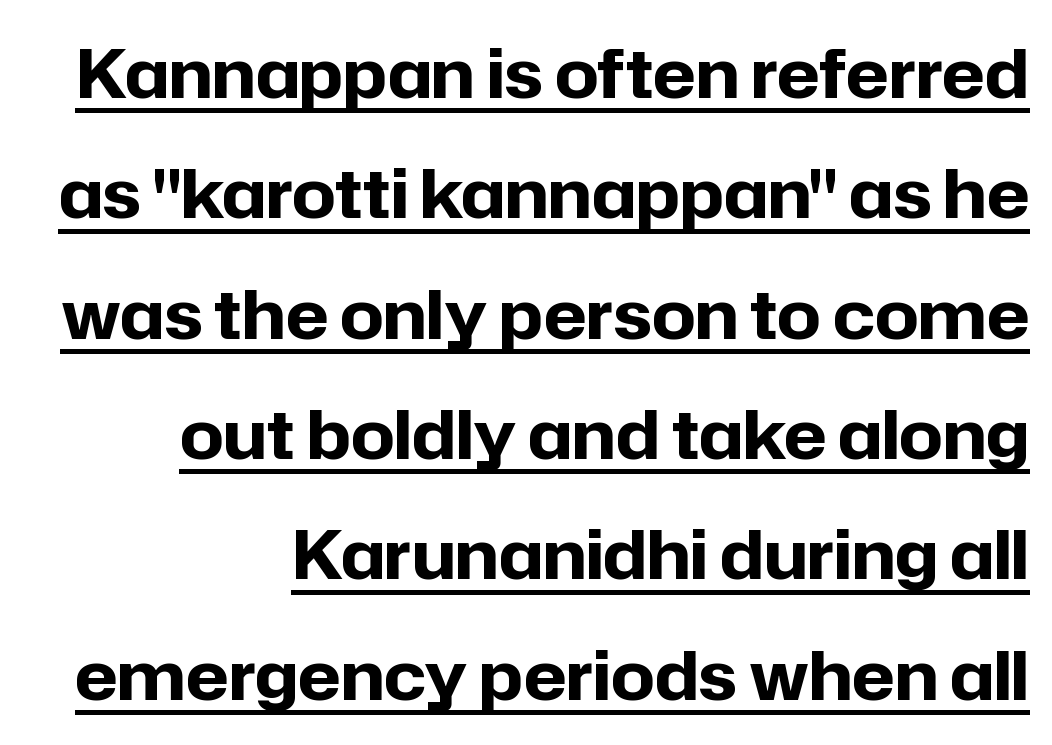
You could not count columns in this text — the font is proportionally spaced. In terms of weight, the rendering is a true, heavy bold. These characters rest on top of a visible drawn line. The lines in this sample share a right terminus and differ only in where they begin. Notice how the stems are strictly vertical — no italics here.
